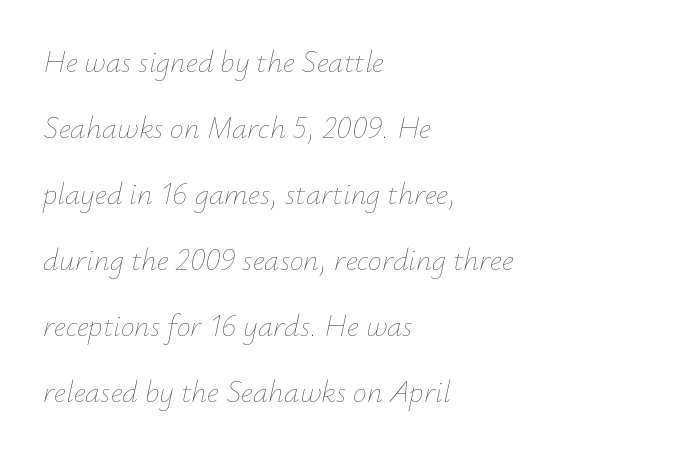
The image shows 31 px thin type, italic (leaning right); set left-aligned, loose line spacing (2.13x), normal letter spacing, not underlined; low stroke contrast and a small x-height.
